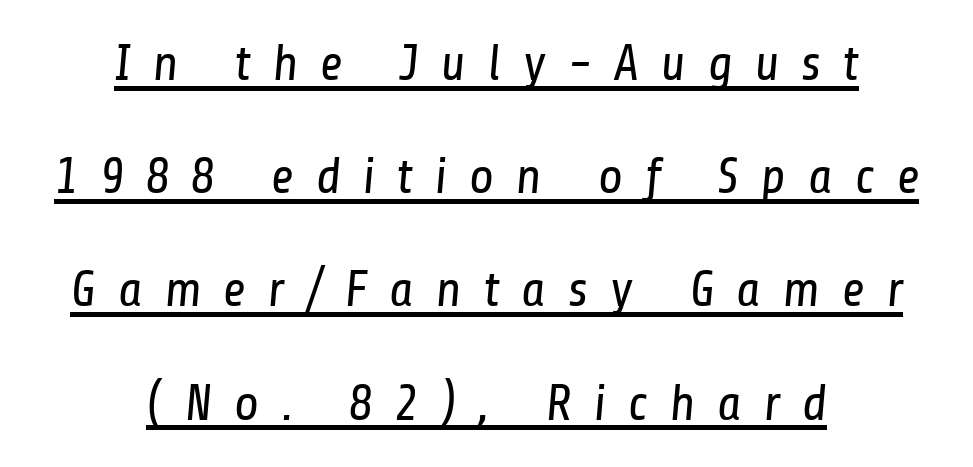
These characters rest on top of a visible drawn line. A typesetter would call this heavily tracked-out type. The letters advance in unequal steps, a hallmark of proportional type. These lines stack symmetrically, like a column narrowing and widening about its center. These glyphs show unthickened strokes, regular width or finer. The text was rendered using a sans face with plain stroke endings.
